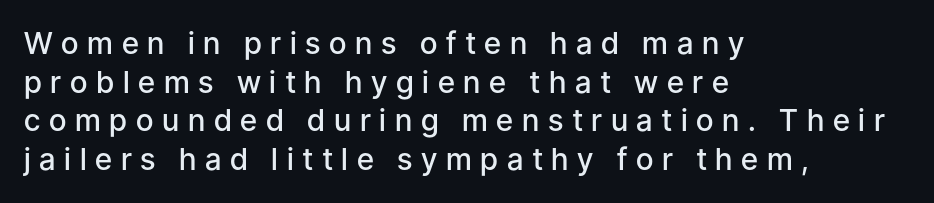
The image shows 30 px semibold sans-serif type, upright; set left-aligned, normal line spacing (1.29x), unusually wide letter spacing (+0.29 em), not underlined; low stroke contrast and a medium x-height.
